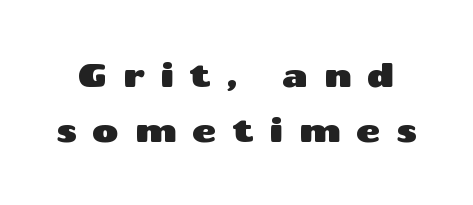
The letters stand straight up with perfectly vertical stems. Is this a fixed-width face? No — the glyphs have proportional, varying widths. These lines are composed in type without serifs. This rendering features lettering with no underline. Successive baselines arrive at the customary interval.
